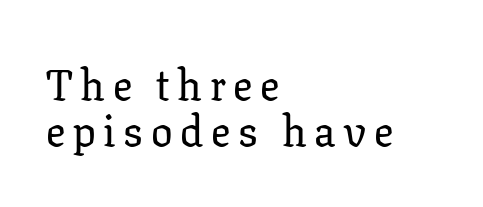
Q: Is the text italic (slanted)? A: No, it is upright.
Q: Is the typeface a serif or a sans-serif typeface? A: Serif.
Q: Is the text underlined? A: No.
Q: How is the paragraph aligned? A: Left-aligned.
Q: Is the spacing between lines tight, normal or loose? A: Tight.
Q: Width (condensed, normal, or wide)? A: Normal.
Q: Stroke contrast? A: Low.
Q: x-height? A: Medium.
Q: Monospaced? A: No.
